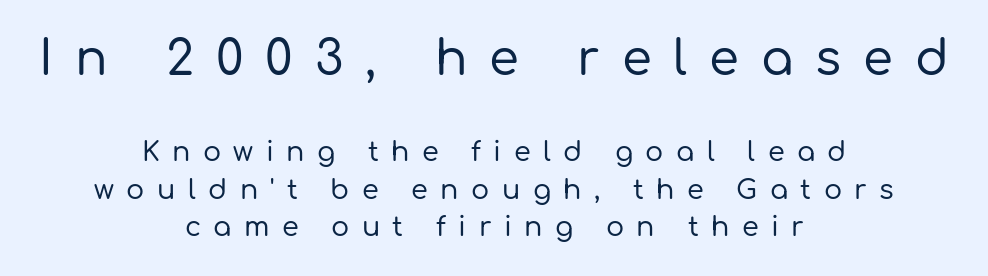
Q: Is the text italic (slanted)? A: No, it is upright.
Q: Is the typeface a serif or a sans-serif typeface? A: Sans-serif.
Q: Is the text underlined? A: No.
Q: How is the paragraph aligned? A: Centered.
Q: Is the spacing between letters normal or unusually wide? A: Unusually wide.
Q: Is the spacing between lines tight, normal or loose? A: Normal.
Q: Which block of text is set in a larger size, the first (top) or the second (bottom)? A: The first (top) one.
Q: Width (condensed, normal, or wide)? A: Normal.
Q: Stroke contrast? A: Low.
Q: x-height? A: Medium.
Q: Monospaced? A: No.
